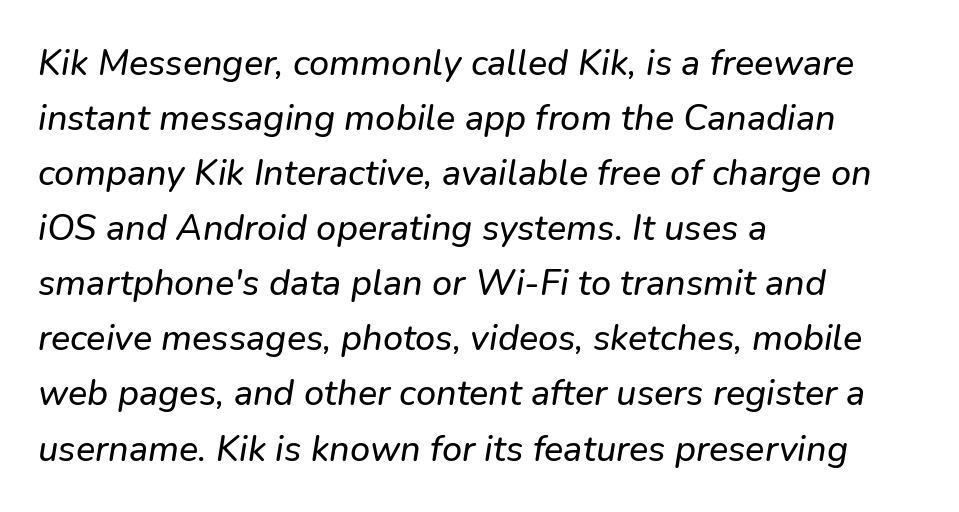
{"italic": "yes", "lean": "right", "slant_degrees": 9, "width": "normal", "stroke_contrast": "low", "x_height": "medium", "monospaced": "no", "underline": "no", "align": "left", "line_spacing": "normal", "line_spacing_ratio": 1.53, "letter_spacing": "normal", "letter_spacing_em": 0.0, "glyph_px": 36}
